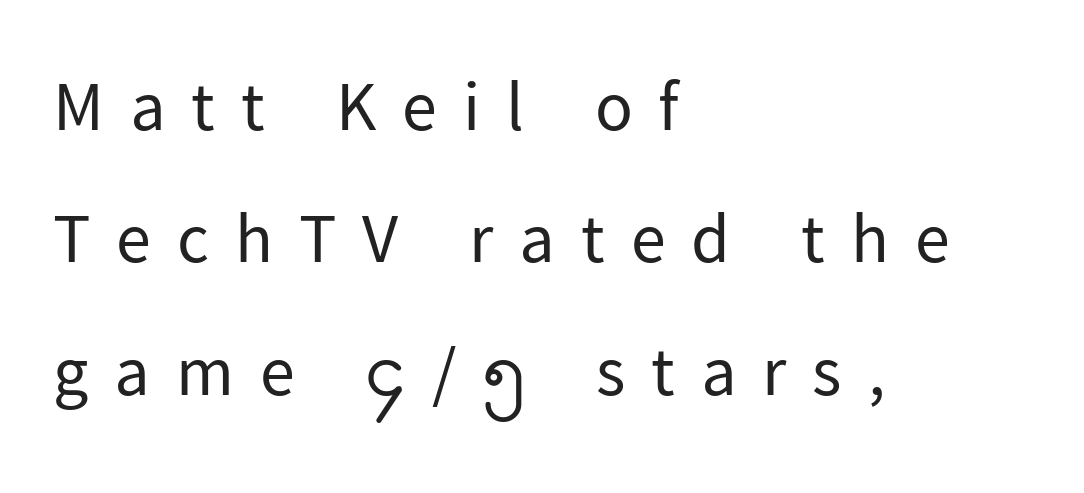
The string is rendered with underlining switched off. The passage shown has open, widely tracked lettering throughout. The face used here is proportionally spaced, like ordinary book or web type. Does the lettering tilt? It doesn't — this is upright. The cut favours lightness, reaching ordinary text weight at its darkest.
